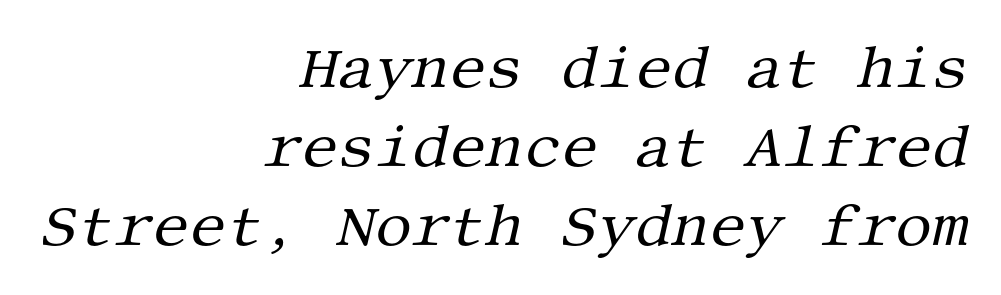
The whole block is typeset with a tilt. This sample is right-justified, so line beginnings fall wherever the words allow. Each new line begins a customary step beneath the previous one. The passage shown is not bold in any degree.
